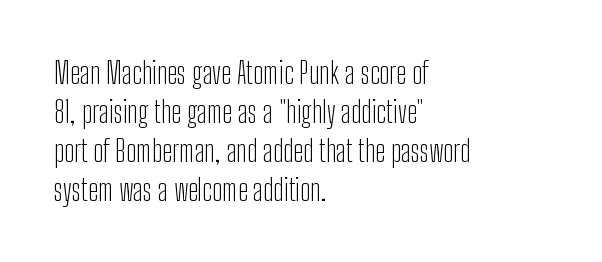
Letters rest on an invisible, unmarked baseline. The lettering stays uniformly vertical, giving the passage a roman look. Regular leading. One-word summary of the alignment: left. The face used here is proportionally spaced, like ordinary book or web type. Letters have the restrained weight of plain body copy at most.
